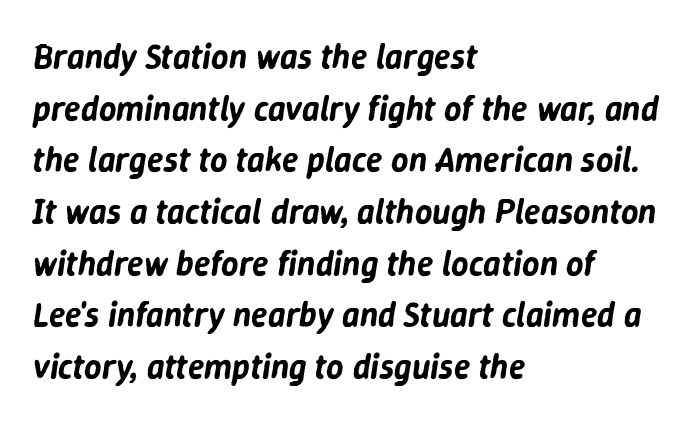
The image shows 34 px text type, italic (leaning right); set left-aligned, normal line spacing (1.52x), normal letter spacing, not underlined; low stroke contrast and a medium x-height.
